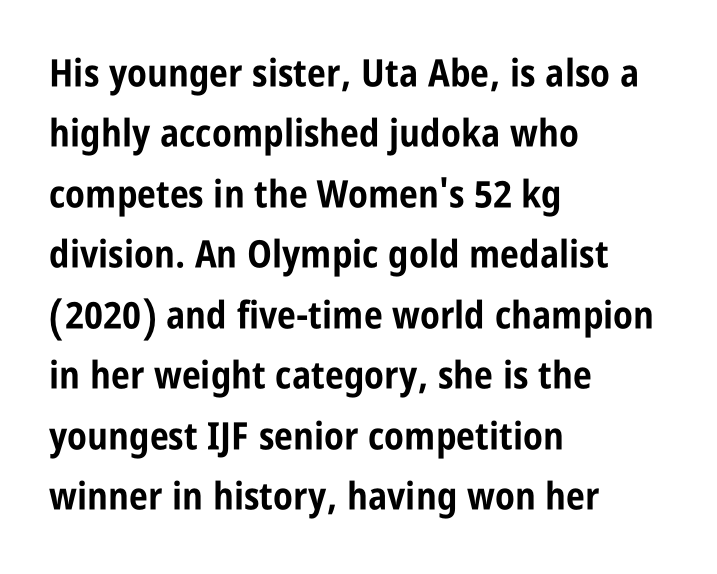
Q: Is the text bold? A: Yes.
Q: Is the text italic (slanted)? A: No, it is upright.
Q: Is the typeface a serif or a sans-serif typeface? A: Sans-serif.
Q: Is the text underlined? A: No.
Q: How is the paragraph aligned? A: Left-aligned.
Q: Is the spacing between letters normal or unusually wide? A: Normal.
Q: Is the spacing between lines tight, normal or loose? A: Normal.
Q: Width (condensed, normal, or wide)? A: Condensed.
Q: Stroke contrast? A: Low.
Q: x-height? A: Large.
Q: Monospaced? A: No.
